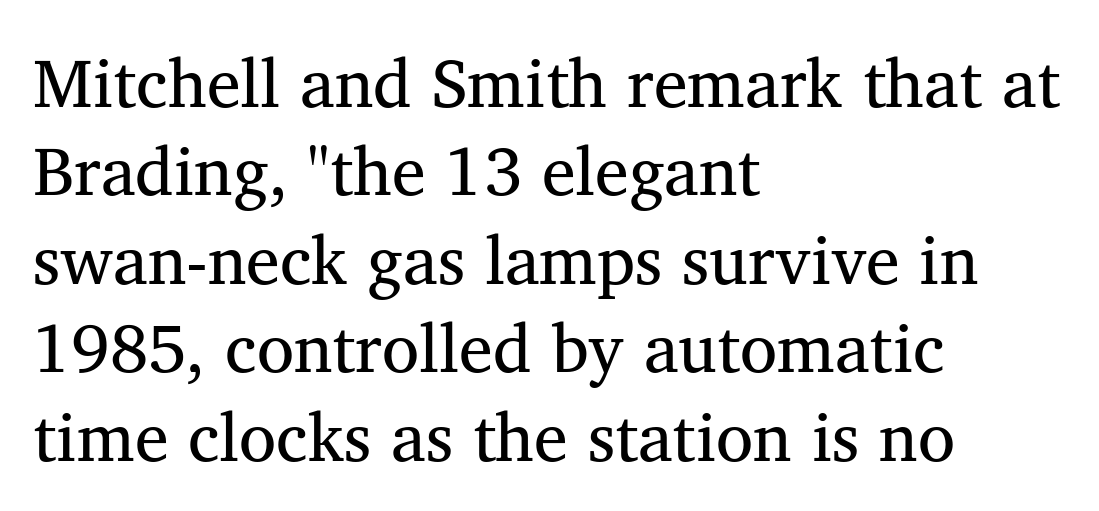
Q: Is the text bold? A: No.
Q: Is the text italic (slanted)? A: No, it is upright.
Q: Is the typeface a serif or a sans-serif typeface? A: Serif.
Q: Is the text underlined? A: No.
Q: How is the paragraph aligned? A: Left-aligned.
Q: Is the spacing between letters normal or unusually wide? A: Normal.
Q: Is the spacing between lines tight, normal or loose? A: Normal.
Q: Width (condensed, normal, or wide)? A: Normal.
Q: Stroke contrast? A: Medium.
Q: x-height? A: Medium.
Q: Monospaced? A: No.
